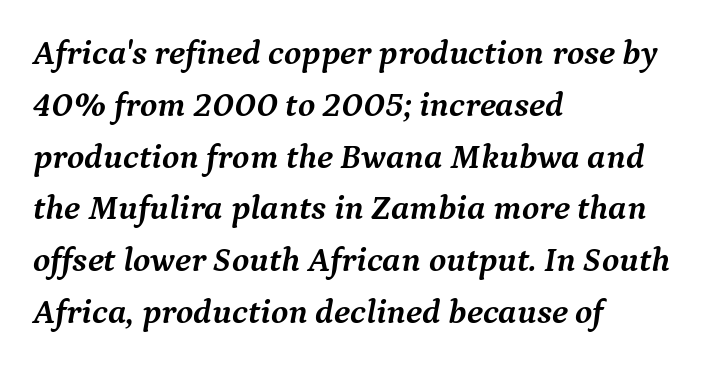
The image shows 35 px semibold serif type, italic (leaning right); set left-aligned, normal line spacing (1.48x), normal letter spacing, not underlined; medium stroke contrast and a medium x-height.
